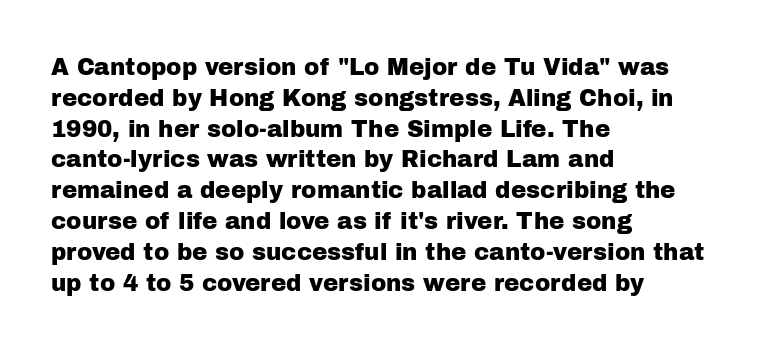
The image shows 23 px text type, upright; set left-aligned, normal line spacing (1.34x), normal letter spacing, not underlined.
